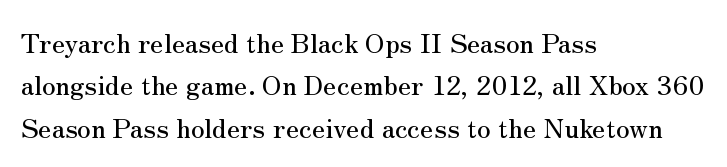
Successive baselines arrive at the customary interval. Tall strokes in this sample are plumb rather than angled. Where is the straight margin? On the left. Lines of text with bare space underneath. Each word holds together tightly as a unit, with standard inter-letter gaps.
